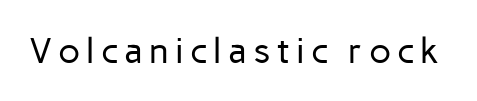
Spacing verdict: proportional, widths tailored to each character. Nothing heavy about these letters — not bold at all. Ascenders rise straight up at ninety degrees. A sans-serif font was chosen for this passage.
